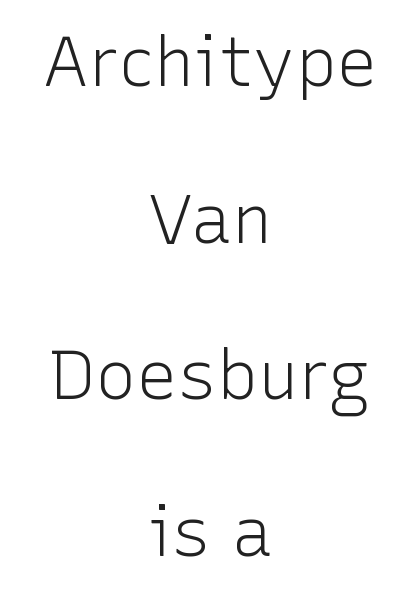
{"serif": "no", "italic": "no", "bold": "no", "weight": "light", "width": "normal", "stroke_contrast": "low", "x_height": "medium", "monospaced": "no", "underline": "no", "align": "center", "line_spacing": "loose", "line_spacing_ratio": 2.27, "letter_spacing": "normal", "letter_spacing_em": 0.0, "glyph_px": 69}
